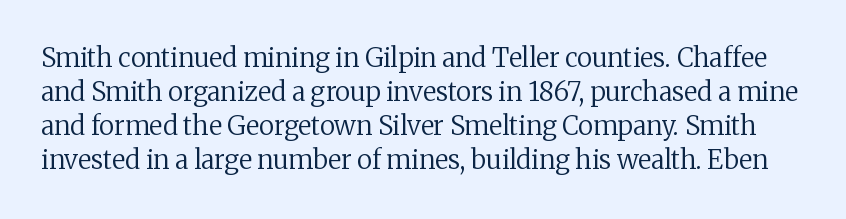
{"italic": "no", "bold": "no", "underline": "no", "line_spacing": "normal", "line_spacing_ratio": 1.31, "letter_spacing": "normal", "letter_spacing_em": 0.0, "glyph_px": 26}
